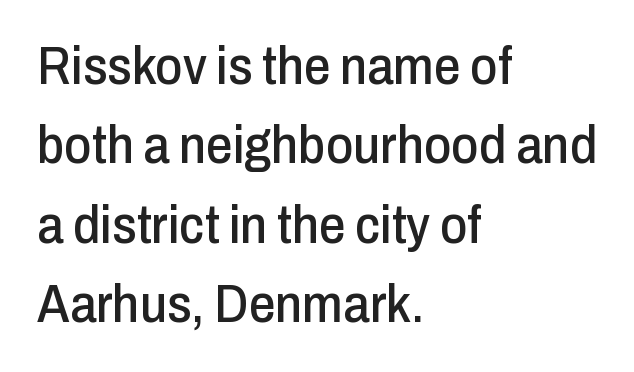
A roman cut, with each character standing at attention. No extra tracking has been applied to these lines. What kind of face is this? One without serifs — a sans. The area under the type is left untouched.
